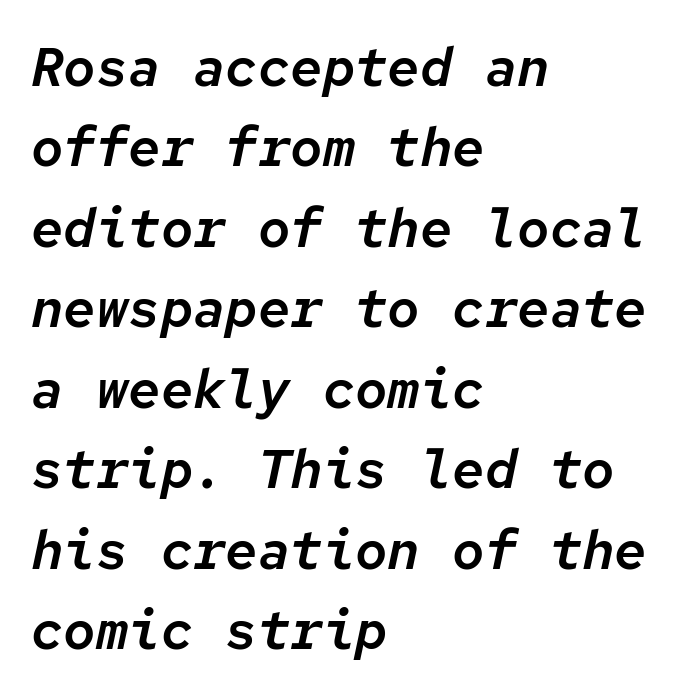
The rendering anchors every line to the left-hand side. These lines are rendered in a fixed-pitch font. Spacing between characters is what you'd get straight out of the box. The baseline area is clear.
